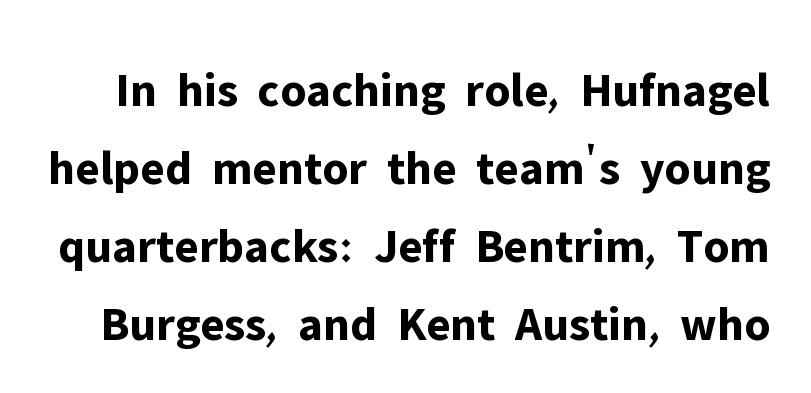
The image shows 49 px bold sans-serif type, upright; set normal line spacing (1.59x), normal letter spacing, not underlined; low stroke contrast and a medium x-height.
